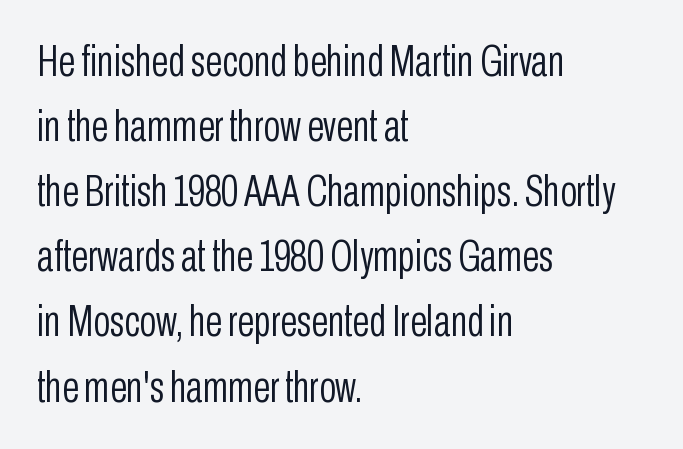
Has an underline been added? It has not. Default kerning and tracking; the words read as compact shapes. This reads as an unemphasized weight, regular at the heaviest. Each letter keeps its own natural width here, so spacing adapts to shape. Reading down the column, the eye jumps a familiar distance to each next line. Unlike a traditional serif, this face leaves its strokes unadorned.
